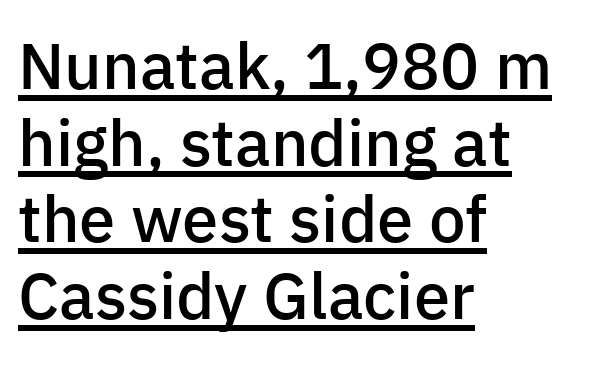
The image shows 65 px semibold sans-serif type, upright; set left-aligned, line spacing 1.18x, normal letter spacing, underlined; low stroke contrast and a medium x-height.
